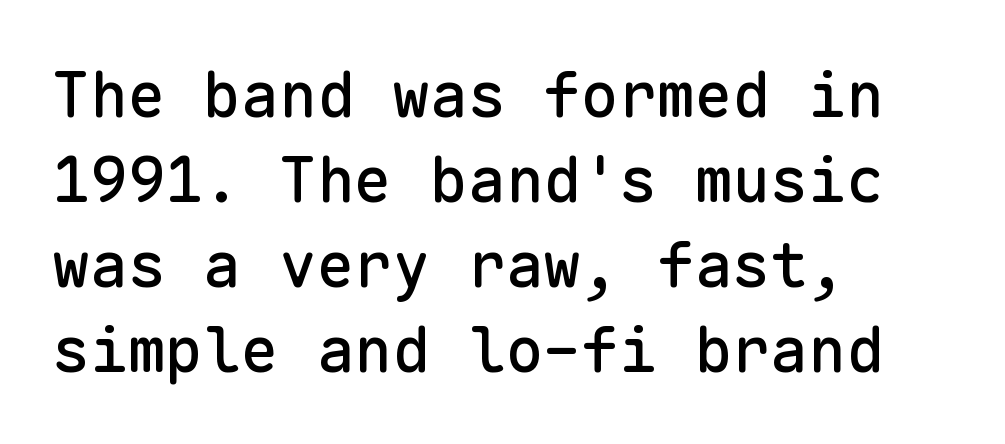
{"serif": "no", "italic": "no", "width": "normal", "stroke_contrast": "low", "x_height": "medium", "monospaced": "yes", "underline": "no", "align": "left", "line_spacing": "normal", "line_spacing_ratio": 1.35, "letter_spacing": "normal", "letter_spacing_em": 0.0, "glyph_px": 63}
